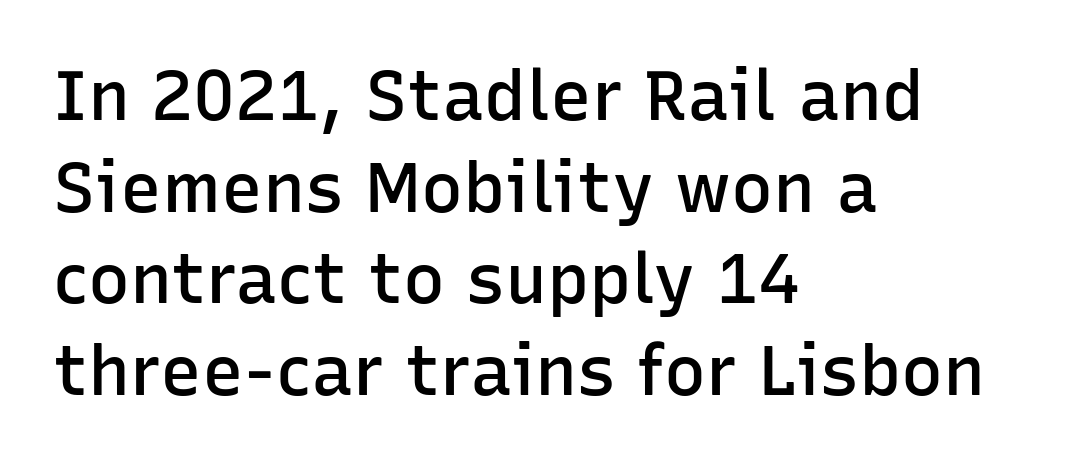
Lines of text with bare space underneath. On the weight axis this lands at semibold, roughly 600. Italic? Not at all — the glyphs are vertical. Are there feet on the stems? There aren't — it's a sans. Where is the straight margin? On the left.
